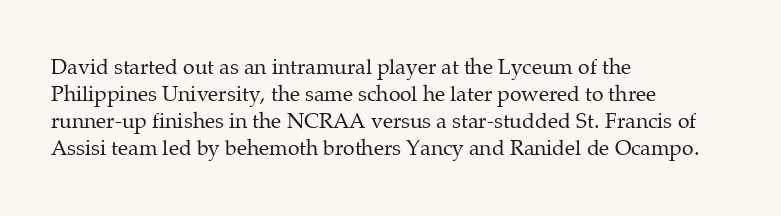
The image shows 21 px text type, upright; set left-aligned, normal line spacing (1.29x), normal letter spacing, not underlined.
